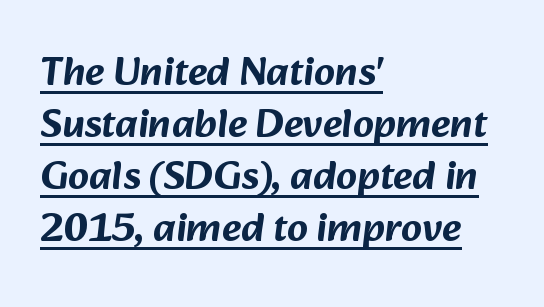
Q: Is the typeface a serif or a sans-serif typeface? A: Sans-serif.
Q: Is the text underlined? A: Yes.
Q: How is the paragraph aligned? A: Left-aligned.
Q: Is the spacing between letters normal or unusually wide? A: Normal.
Q: Is the spacing between lines tight, normal or loose? A: Normal.
Q: Width (condensed, normal, or wide)? A: Normal.
Q: Stroke contrast? A: Low.
Q: x-height? A: Medium.
Q: Monospaced? A: No.
